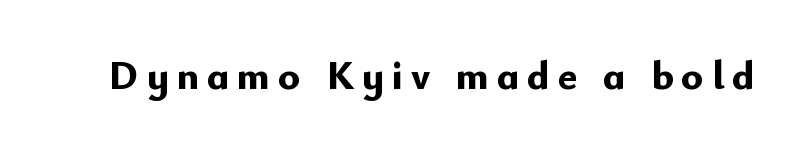
The passage shown is typed in a proportional face where columns would drift. The type family on display is of the sans-serif kind. The area under the type is left untouched. Strong, thick strokes mark this as bold type.
